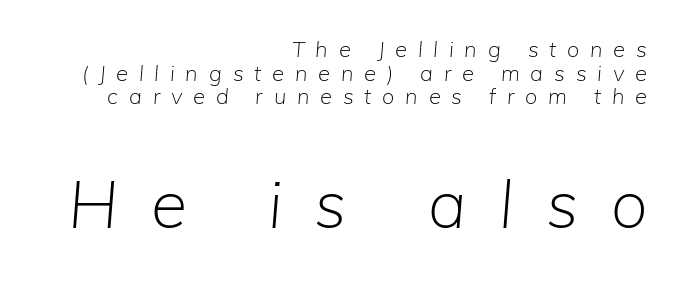
{"italic": "yes", "lean": "right", "slant_degrees": 5, "bold": "no", "weight": "light", "width": "normal", "stroke_contrast": "low", "x_height": "medium", "monospaced": "no", "underline": "no", "align": "right", "line_spacing": "tight", "line_spacing_ratio": 1.07, "letter_spacing": "wide", "letter_spacing_em": 0.49, "larger_block": "second", "size_ratio": 3.0, "glyph_px": 66}
